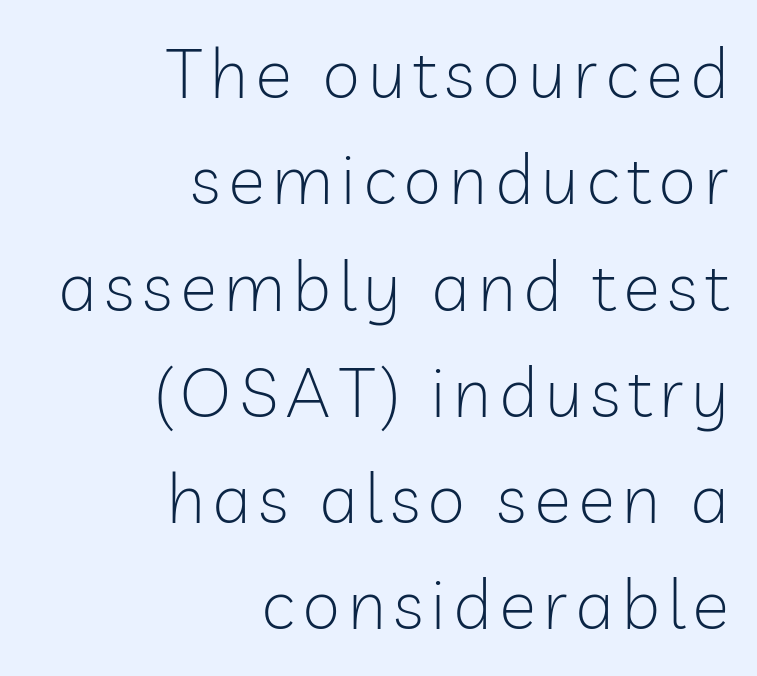
{"serif": "no", "italic": "no", "bold": "no", "weight": "light", "width": "normal", "stroke_contrast": "low", "x_height": "medium", "monospaced": "no", "underline": "no", "align": "right", "line_spacing": "normal", "line_spacing_ratio": 1.54, "glyph_px": 69}
